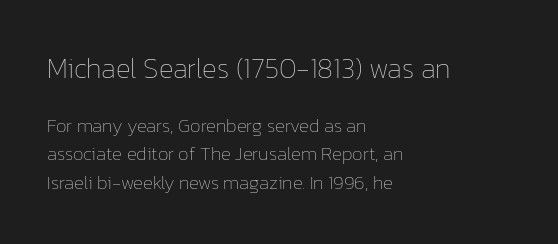
{"italic": "no", "bold": "no", "weight": "thin", "width": "normal", "stroke_contrast": "low", "x_height": "medium", "monospaced": "no", "underline": "no", "align": "left", "line_spacing": "normal", "line_spacing_ratio": 1.49, "letter_spacing": "normal", "letter_spacing_em": 0.0, "larger_block": "first", "size_ratio": 1.47, "glyph_px": 28}
